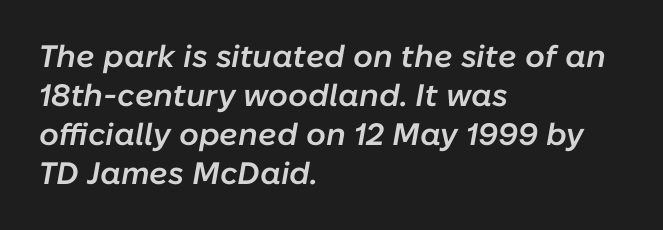
{"italic": "yes", "lean": "right", "slant_degrees": 10, "bold": "semi", "weight": "semibold", "width": "normal", "stroke_contrast": "low", "x_height": "medium", "monospaced": "no", "underline": "no", "align": "left", "line_spacing": "normal", "line_spacing_ratio": 1.26, "letter_spacing": "normal", "letter_spacing_em": 0.0, "glyph_px": 31}
